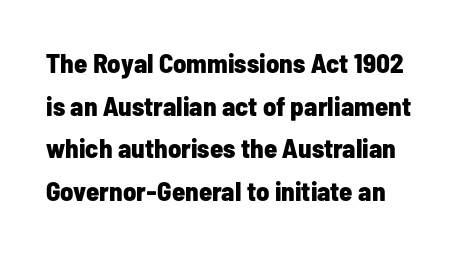
Weight: bold. The type sits square on the baseline with zero lean. A clean baseline with only descenders dipping below it. Regular leading. Tracking value appears to be zero — textbook default spacing.
